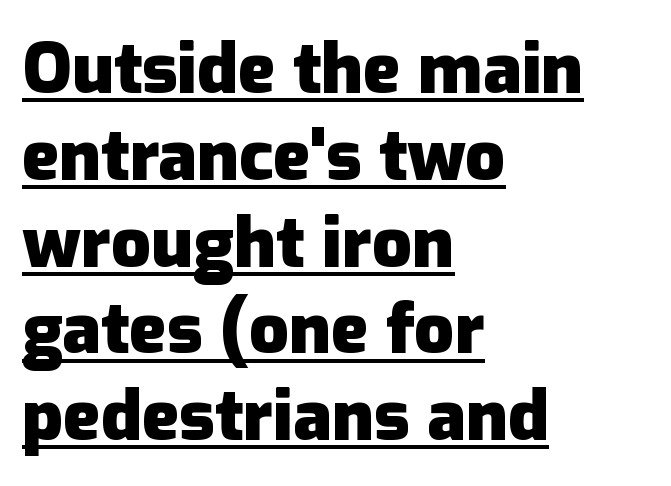
The image shows 70 px heavy sans-serif type, upright; set left-aligned, line spacing 1.24x, normal letter spacing, underlined; low stroke contrast and a medium x-height.
